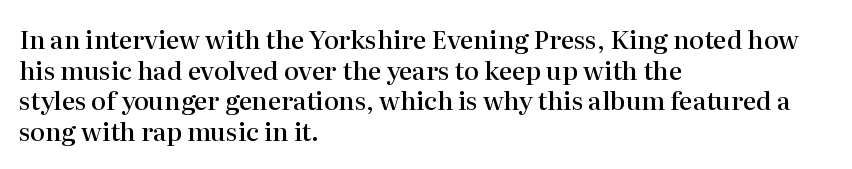
The image shows 25 px text type, upright; set left-aligned, line spacing 1.23x, normal letter spacing, not underlined.
